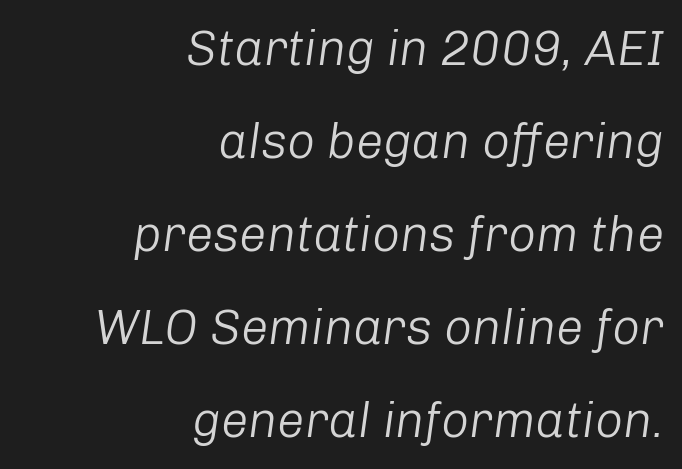
Q: Is the text bold? A: No.
Q: Is the text italic (slanted)? A: Yes, it leans right by about 8 degrees.
Q: Is the text underlined? A: No.
Q: How is the paragraph aligned? A: Right-aligned.
Q: Is the spacing between letters normal or unusually wide? A: Normal.
Q: Is the spacing between lines tight, normal or loose? A: Loose.
Q: Width (condensed, normal, or wide)? A: Normal.
Q: Stroke contrast? A: Low.
Q: x-height? A: Medium.
Q: Monospaced? A: No.
